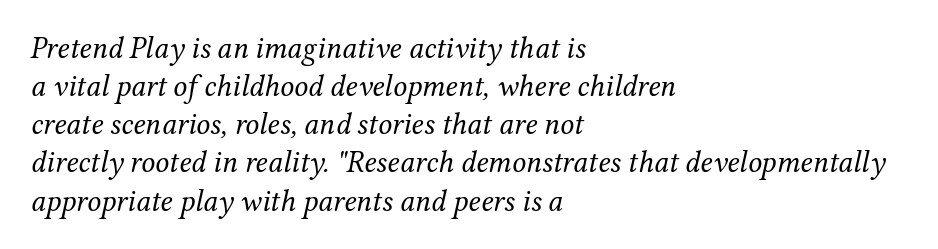
Q: Is the text bold? A: No.
Q: Is the text italic (slanted)? A: Yes, it leans right by about 12 degrees.
Q: Is the typeface a serif or a sans-serif typeface? A: Serif.
Q: Is the text underlined? A: No.
Q: How is the paragraph aligned? A: Left-aligned.
Q: Is the spacing between letters normal or unusually wide? A: Normal.
Q: Width (condensed, normal, or wide)? A: Normal.
Q: Stroke contrast? A: Medium.
Q: x-height? A: Medium.
Q: Monospaced? A: No.
